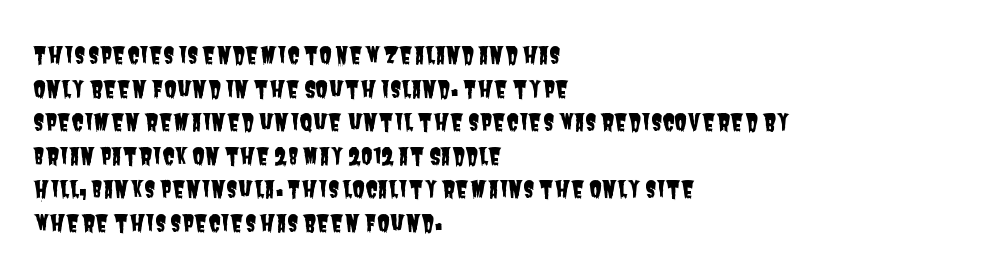
The image shows 23 px text type; set left-aligned, normal line spacing (1.46x), normal letter spacing, not underlined.
